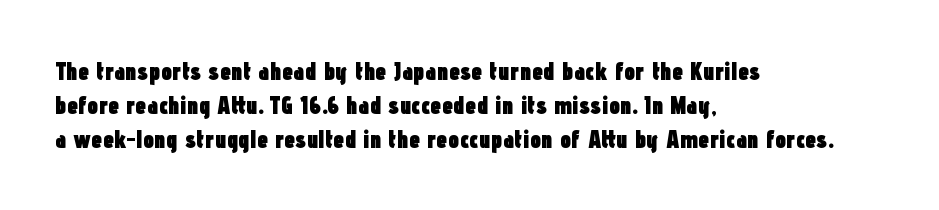
Q: Is the text bold? A: Yes.
Q: Is the text italic (slanted)? A: No, it is upright.
Q: Is the text underlined? A: No.
Q: How is the paragraph aligned? A: Left-aligned.
Q: Is the spacing between letters normal or unusually wide? A: Normal.
Q: Is the spacing between lines tight, normal or loose? A: Normal.
